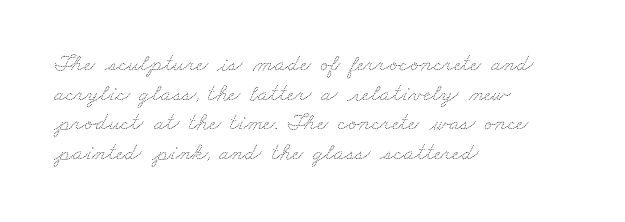
The image shows 24 px text type; set left-aligned, line spacing 1.23x, normal letter spacing, not underlined.
